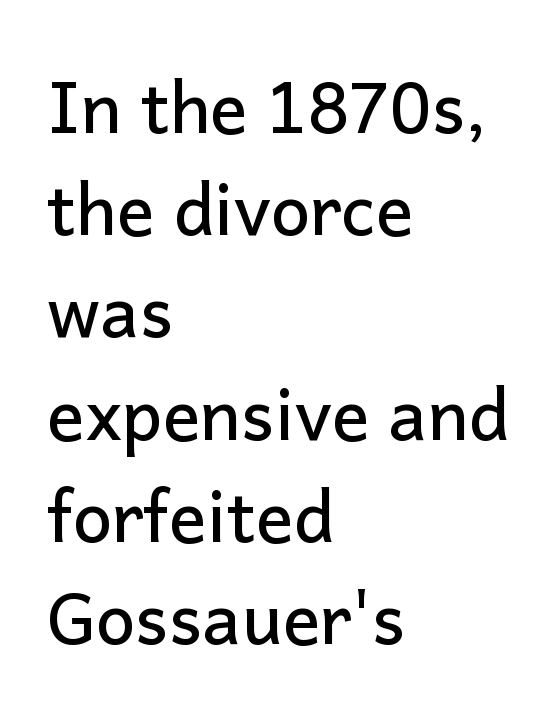
The letterforms sit shoulder to shoulder at normal distance. A typesetter would call this proportional, since set widths differ per character. The paragraph has a hard left edge and a soft right edge. A typesetter would call this leading conventional body-copy spacing. These lines are composed in type without serifs.
